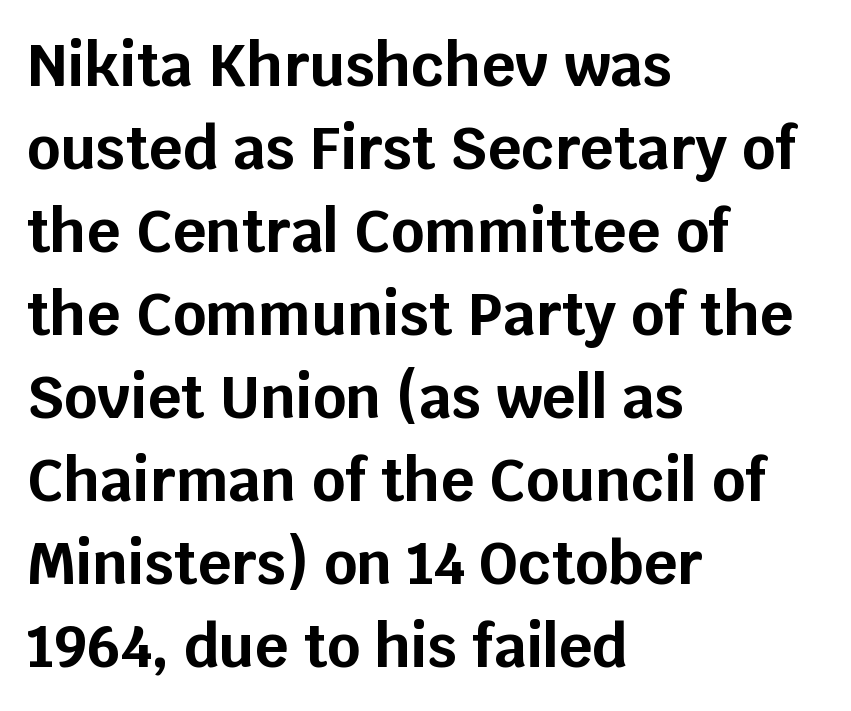
The image shows 58 px bold sans-serif type, upright; set left-aligned, normal line spacing (1.43x), normal letter spacing, not underlined; low stroke contrast and a large x-height.
